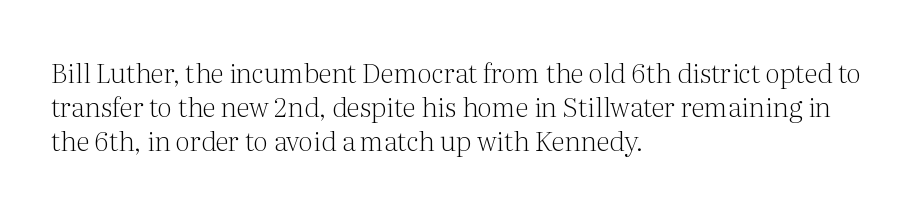
Vertically, the passage feels balanced, rows spaced as you'd expect. The strip under each line holds only bare page. Weight: in the light-to-regular range. Glyph-to-glyph distance matches everyday printed text.
